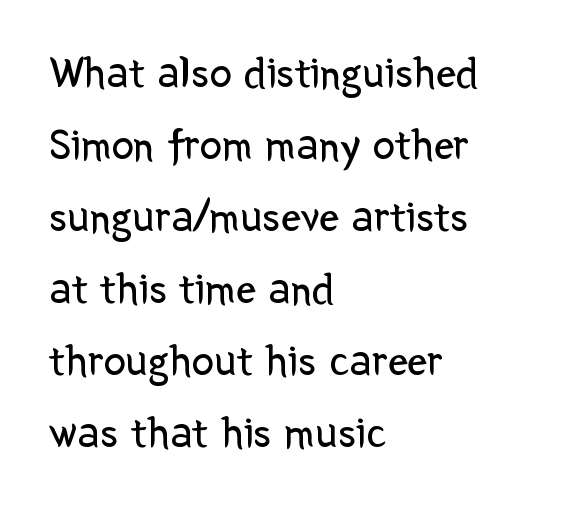
The image shows 45 px regular-weight sans-serif type, upright; set left-aligned, normal line spacing (1.6x), normal letter spacing, not underlined; low stroke contrast and a medium x-height.
